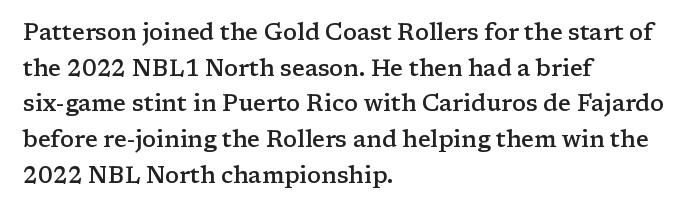
Q: Is the text bold? A: Semi-bold.
Q: Is the text italic (slanted)? A: No, it is upright.
Q: Is the text underlined? A: No.
Q: How is the paragraph aligned? A: Left-aligned.
Q: Is the spacing between letters normal or unusually wide? A: Normal.
Q: Is the spacing between lines tight, normal or loose? A: Normal.
